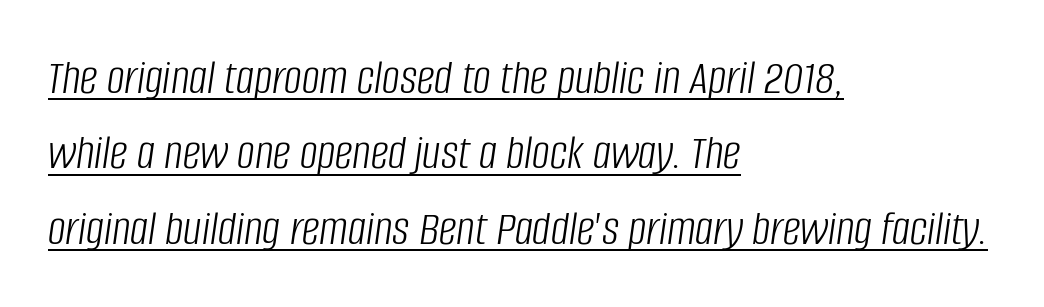
This sample is left-justified, so line endings fall wherever the words run out. The type is set solid horizontally, with unmodified tracking. The typesetting does not lean heavy: it is not bold. Is the type slanted? Yes — the strokes lean at a clear angle. These lines are rendered in a variable-pitch font. The block of text has a typical density, with ordinary space between rows.
